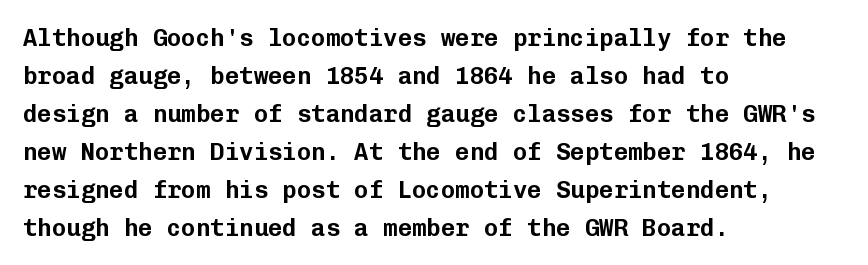
Q: Is the text italic (slanted)? A: No, it is upright.
Q: Is the text underlined? A: No.
Q: How is the paragraph aligned? A: Left-aligned.
Q: Is the spacing between letters normal or unusually wide? A: Normal.
Q: Is the spacing between lines tight, normal or loose? A: Normal.
